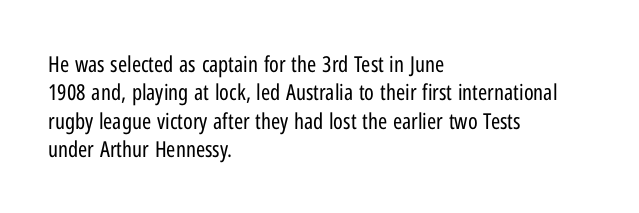
Q: Is the text bold? A: No.
Q: Is the text italic (slanted)? A: No, it is upright.
Q: Is the text underlined? A: No.
Q: How is the paragraph aligned? A: Left-aligned.
Q: Is the spacing between letters normal or unusually wide? A: Normal.
Q: Is the spacing between lines tight, normal or loose? A: Normal.
